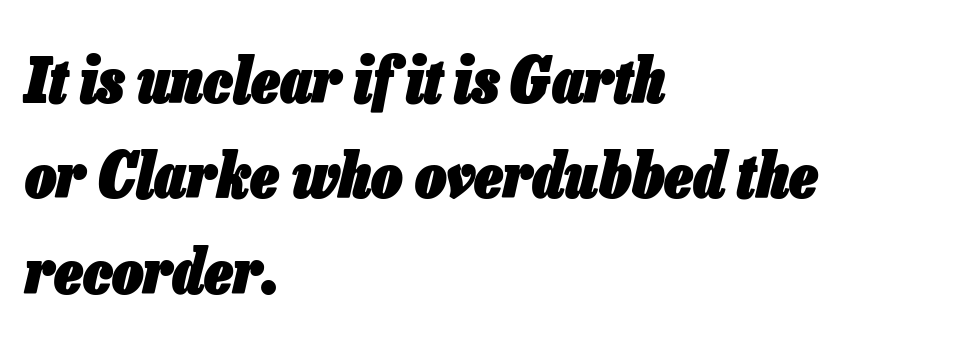
Character widths vary here, with narrow letters taking less room than wide ones. This is oblique type, the kind used for emphasis or titles. Words float on clear page, feet unadorned. Thick stems and heavy bowls — unmistakably bold. The rag falls on the right side of this text block.
